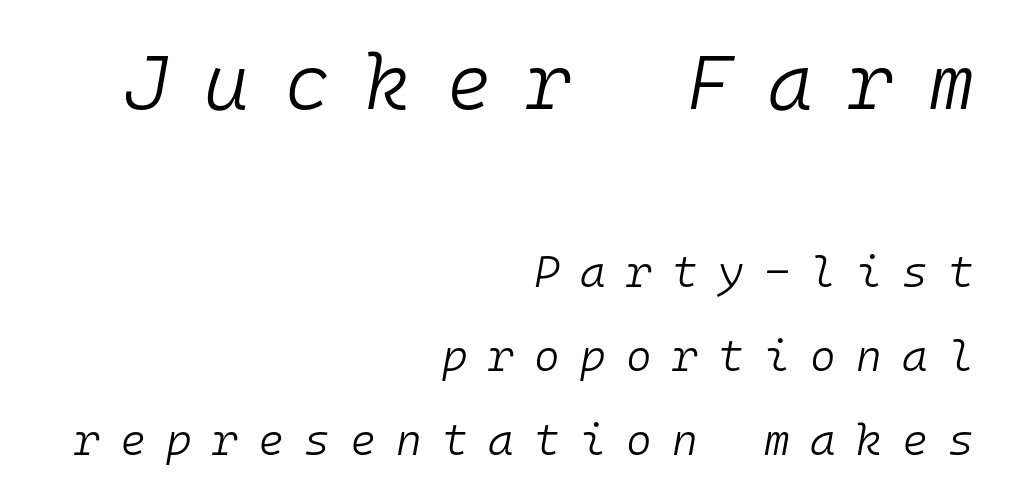
Q: Is the text bold? A: No.
Q: Is the text italic (slanted)? A: Yes, it leans right by about 10 degrees.
Q: Is the text underlined? A: No.
Q: How is the paragraph aligned? A: Right-aligned.
Q: Is the spacing between letters normal or unusually wide? A: Unusually wide.
Q: Is the spacing between lines tight, normal or loose? A: Loose.
Q: Which block of text is set in a larger size, the first (top) or the second (bottom)? A: The first (top) one.
Q: Width (condensed, normal, or wide)? A: Normal.
Q: Stroke contrast? A: Low.
Q: x-height? A: Medium.
Q: Monospaced? A: Yes.
